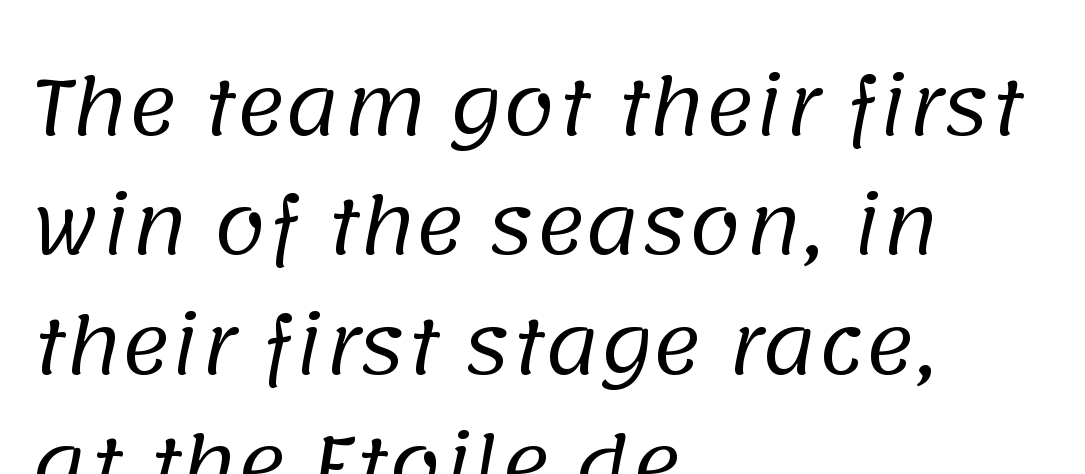
{"serif": "no", "bold": "no", "weight": "regular", "width": "normal", "stroke_contrast": "low", "x_height": "large", "monospaced": "no", "underline": "no", "align": "left", "line_spacing": "normal", "line_spacing_ratio": 1.57, "letter_spacing": "normal", "letter_spacing_em": 0.0, "glyph_px": 76}
